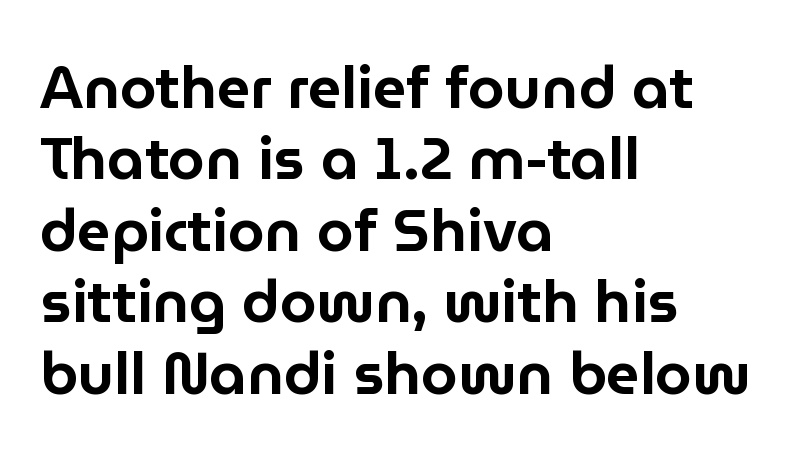
Q: Is the text italic (slanted)? A: No, it is upright.
Q: Is the typeface a serif or a sans-serif typeface? A: Sans-serif.
Q: Is the text underlined? A: No.
Q: How is the paragraph aligned? A: Left-aligned.
Q: Is the spacing between letters normal or unusually wide? A: Normal.
Q: Width (condensed, normal, or wide)? A: Normal.
Q: Stroke contrast? A: Low.
Q: x-height? A: Medium.
Q: Monospaced? A: No.
